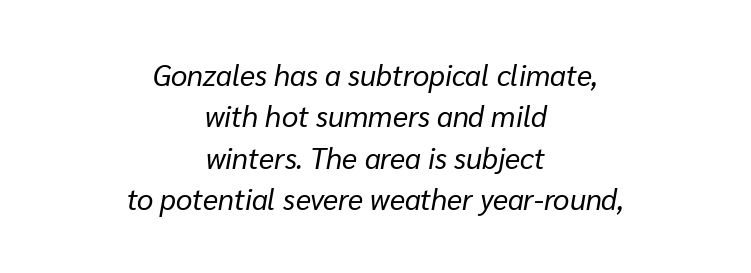
Nobody touched the tracking dial on this one. The passage shown is typed in a proportional face where columns would drift. The passage shown is not underscored anywhere. The paragraph shown floats in the horizontal middle.
